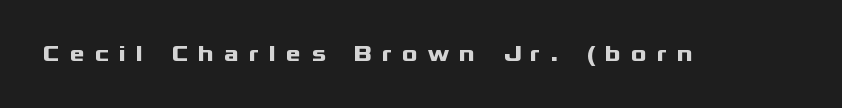
The image shows 23 px bold type, upright; set unusually wide letter spacing (+0.44 em), not underlined.
